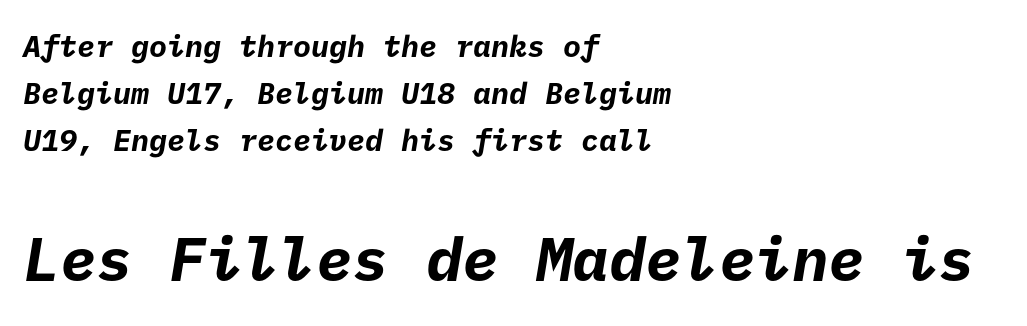
The image shows 61 px bold sans-serif type; set left-aligned, normal line spacing (1.56x), normal letter spacing, not underlined; the second (bottom) block is 2.03x larger; low stroke contrast and a medium x-height.
